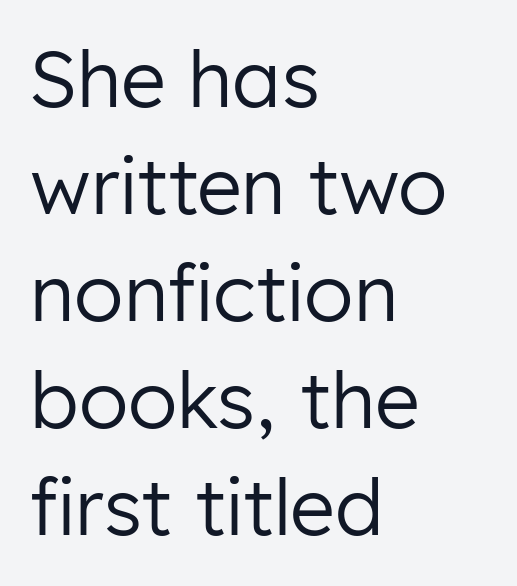
{"serif": "no", "italic": "no", "bold": "no", "weight": "regular", "width": "normal", "stroke_contrast": "low", "x_height": "medium", "monospaced": "no", "underline": "no", "align": "left", "line_spacing": "normal", "line_spacing_ratio": 1.39, "letter_spacing": "normal", "letter_spacing_em": 0.0, "glyph_px": 77}
